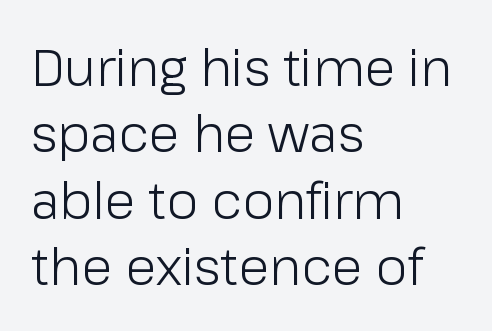
The image shows 51 px light sans-serif type, upright; set left-aligned, normal line spacing (1.3x), normal letter spacing, not underlined; low stroke contrast and a medium x-height.
